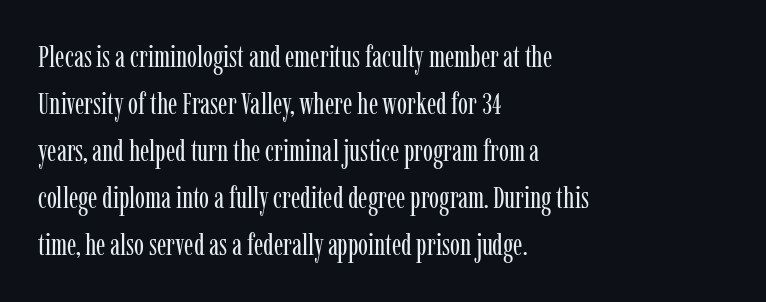
The image shows 30 px regular-weight, condensed serif type, upright; set left-aligned, normal line spacing (1.57x), normal letter spacing, not underlined; low stroke contrast and a medium x-height.
